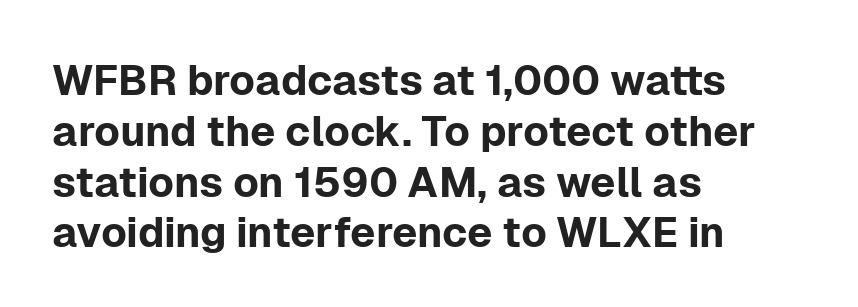
These lines are rendered in a variable-pitch font. The line texture is even and compact thanks to regular tracking. The lettering stays uniformly vertical, giving the passage a roman look. Where is the straight margin? On the left. Check the space under the baseline: it is left empty.
